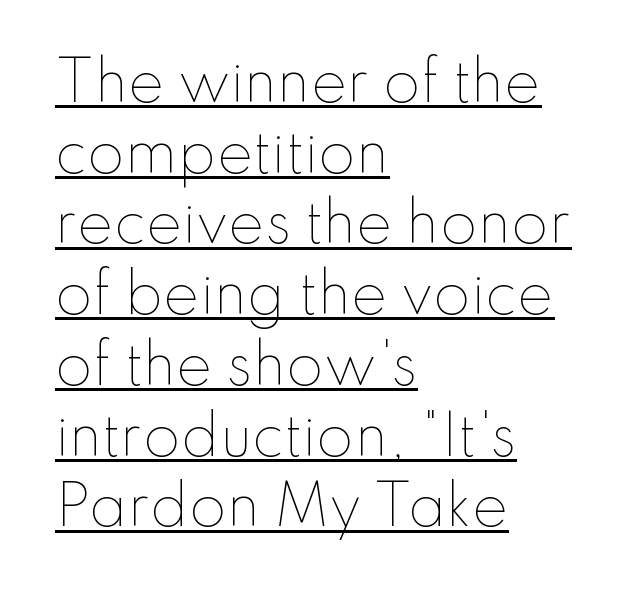
{"italic": "no", "bold": "no", "weight": "thin", "width": "normal", "stroke_contrast": "low", "x_height": "small", "monospaced": "no", "underline": "yes", "align": "left", "line_spacing": "normal", "line_spacing_ratio": 1.31, "letter_spacing": "normal", "letter_spacing_em": 0.0, "glyph_px": 54}
